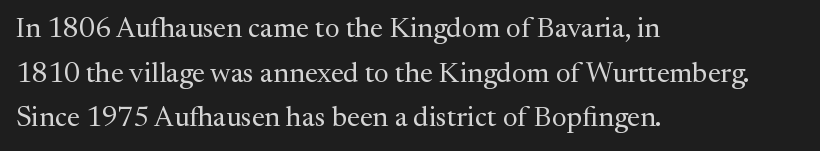
This sample uses an upright cut, with every glyph sitting square on the baseline. Spacing between characters is what you'd get straight out of the box. Note: serifs present on the glyphs. Each letter keeps its own natural width here, so spacing adapts to shape. The line-height multiplier appears to be the usual default. Words float on clear page, feet unadorned.
